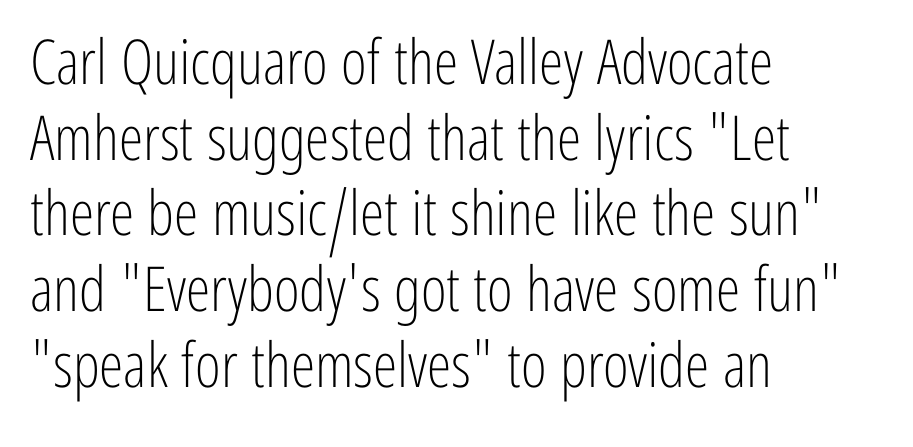
Q: Is the text bold? A: No.
Q: Is the text italic (slanted)? A: No, it is upright.
Q: Is the typeface a serif or a sans-serif typeface? A: Sans-serif.
Q: Is the text underlined? A: No.
Q: How is the paragraph aligned? A: Left-aligned.
Q: Is the spacing between letters normal or unusually wide? A: Normal.
Q: Width (condensed, normal, or wide)? A: Condensed.
Q: Stroke contrast? A: Low.
Q: x-height? A: Medium.
Q: Monospaced? A: No.
